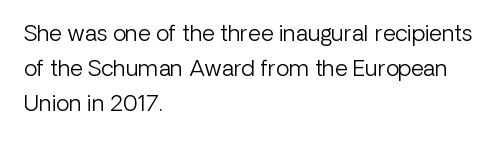
{"italic": "no", "bold": "no", "underline": "no", "align": "left", "line_spacing": "normal", "line_spacing_ratio": 1.58, "letter_spacing": "normal", "letter_spacing_em": 0.0, "glyph_px": 22}
